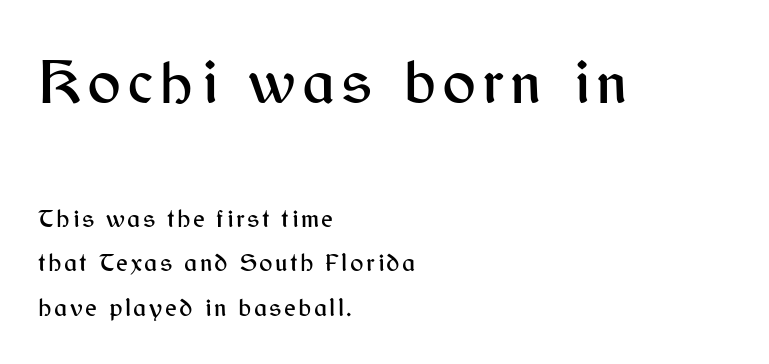
The image shows 63 px sans-serif type, upright; set left-aligned, line spacing 1.78x, not underlined; the first (top) block is 2.52x larger; medium stroke contrast and a medium x-height.
